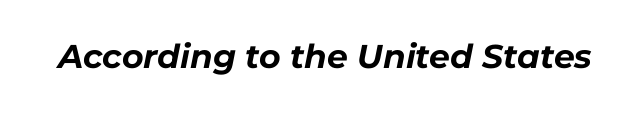
{"italic": "yes", "lean": "right", "slant_degrees": 11, "bold": "yes", "weight": "bold", "width": "normal", "stroke_contrast": "low", "x_height": "medium", "monospaced": "no", "underline": "no", "letter_spacing": "normal", "letter_spacing_em": 0.0, "glyph_px": 33}
